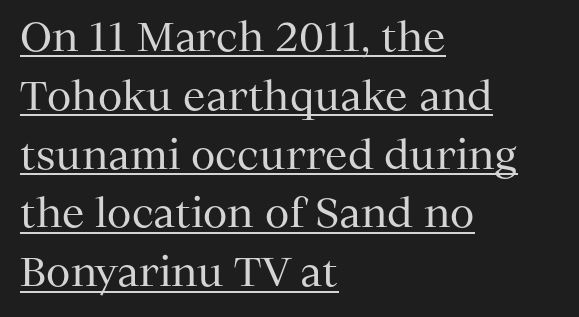
The tracking reads as untouched default to a designer's eye. The rendering uses a moderate line-height, typical for paragraphs. Note the varied advance widths — an 'i' is clearly narrower than an 'm'. The rendering uses the underline text-decoration. Which margin do the lines hug? The left one — the right edge is uneven. This reads as an unemphasized weight, regular at the heaviest.
